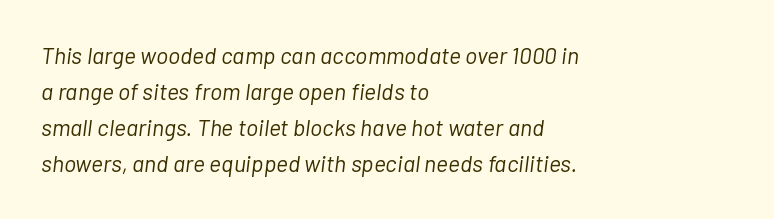
Rule under the text: the space is simply empty. The lines are quadded left. Tall strokes in this sample are angled rather than plumb. Spacing between characters is what you'd get straight out of the box. The weight tops out at a normal text grade. If you measured baseline to baseline, you'd find a middling distance.
